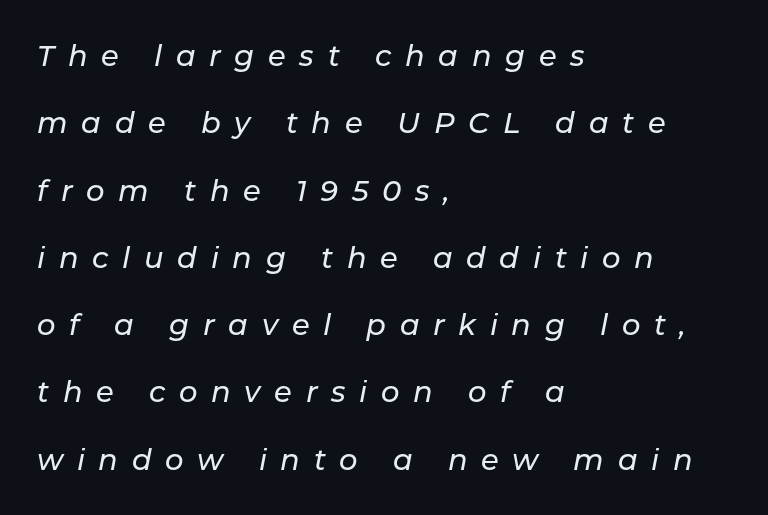
The image shows 29 px text type, italic (leaning right); set left-aligned, loose line spacing (2.32x), unusually wide letter spacing (+0.47 em), not underlined; low stroke contrast and a medium x-height.
